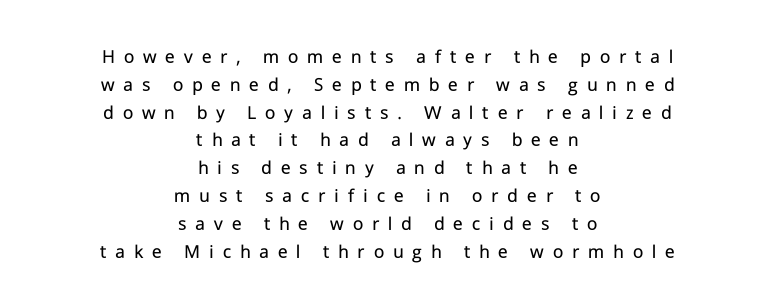
Posture: vertical. Does the copy run flush right? No — it is centered line by line. The lines sit at an ordinary, default distance from one another. No word sits above an underline. The passage shown has open, widely tracked lettering throughout.
